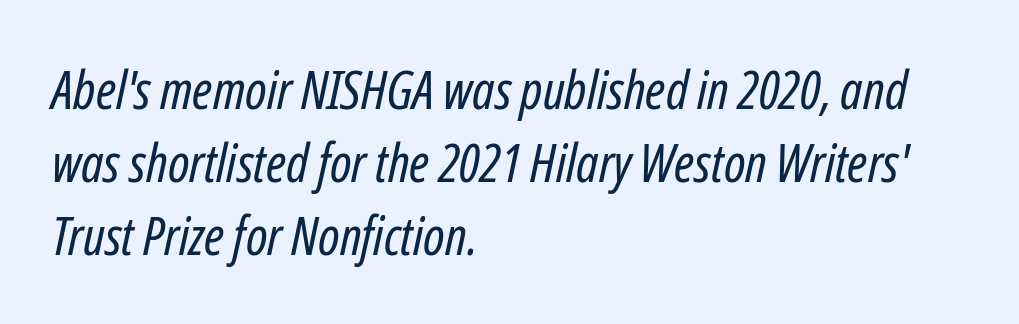
This sample uses plain, unmodified letter spacing. Underline: absent. The rendering applies a slant to the glyphs. Stem width sits at or under what a default text font uses.
